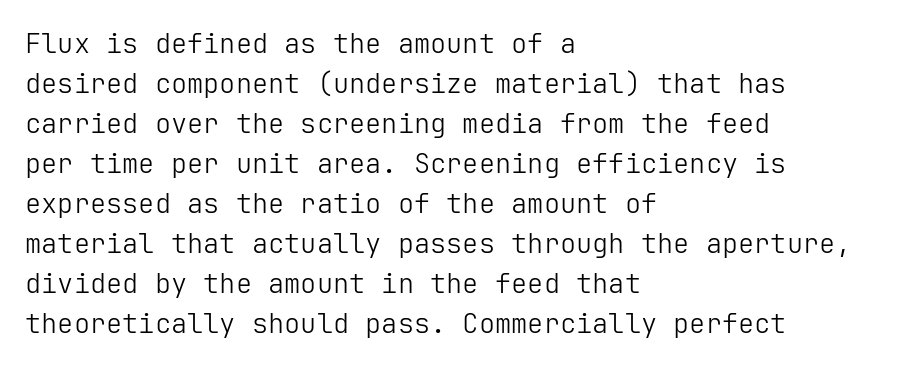
Italic: no, the glyphs are upright roman. Observe the ordinary spacing: letters are neighbours, not strangers. Line spacing here is normal. The zone under the glyphs is completely vacant. These lines stack with their left ends in a neat column.
